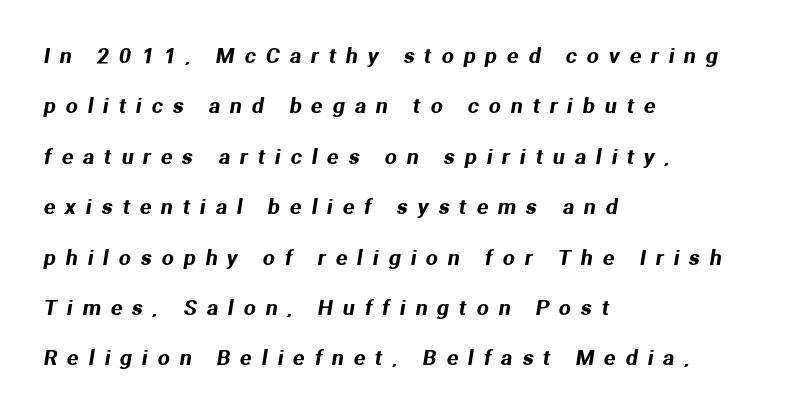
The image shows 21 px text type; set left-aligned, loose line spacing (2.4x), unusually wide letter spacing (+0.48 em), not underlined.
